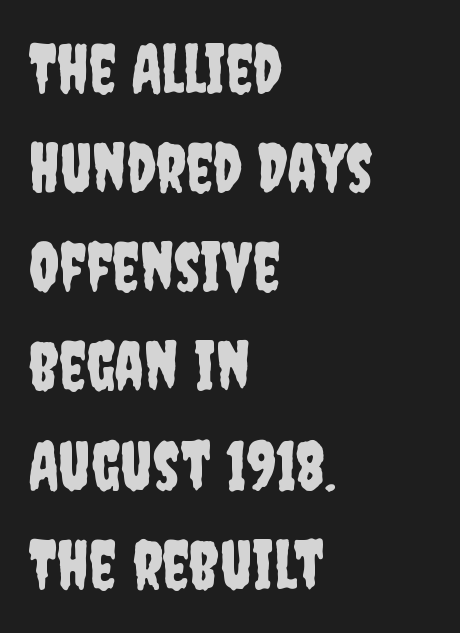
{"serif": "no", "italic": "no", "width": "condensed", "stroke_contrast": "low", "x_height": "large", "monospaced": "no", "underline": "no", "align": "left", "line_spacing": "normal", "line_spacing_ratio": 1.48, "letter_spacing": "normal", "letter_spacing_em": 0.0, "glyph_px": 67}
